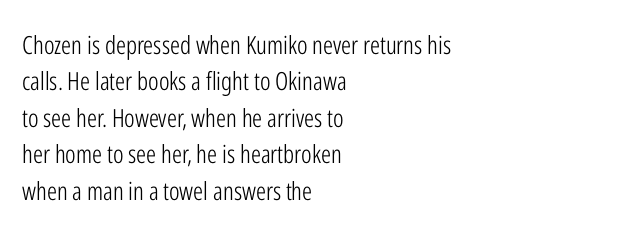
{"italic": "no", "bold": "no", "underline": "no", "align": "left", "line_spacing": "normal", "line_spacing_ratio": 1.46, "letter_spacing": "normal", "letter_spacing_em": 0.0, "glyph_px": 25}
